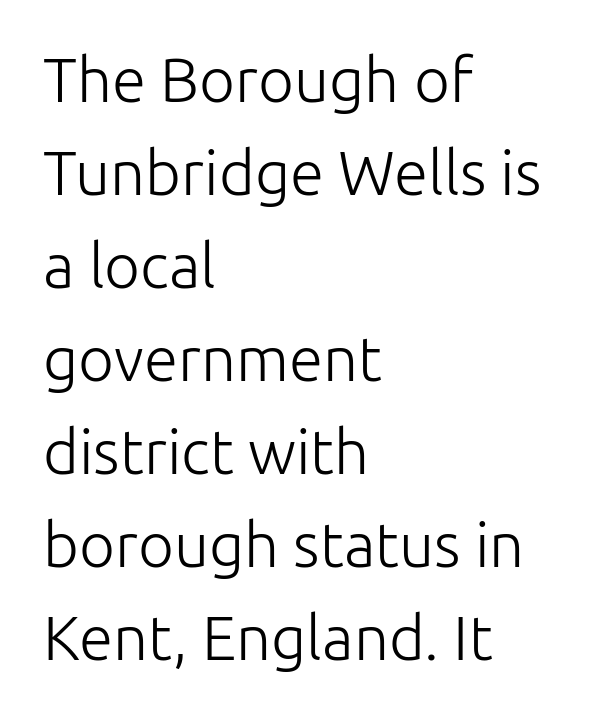
Q: Is the text bold? A: No.
Q: Is the text italic (slanted)? A: No, it is upright.
Q: Is the typeface a serif or a sans-serif typeface? A: Sans-serif.
Q: Is the text underlined? A: No.
Q: How is the paragraph aligned? A: Left-aligned.
Q: Is the spacing between letters normal or unusually wide? A: Normal.
Q: Is the spacing between lines tight, normal or loose? A: Normal.
Q: Width (condensed, normal, or wide)? A: Normal.
Q: Stroke contrast? A: Low.
Q: x-height? A: Medium.
Q: Monospaced? A: No.
